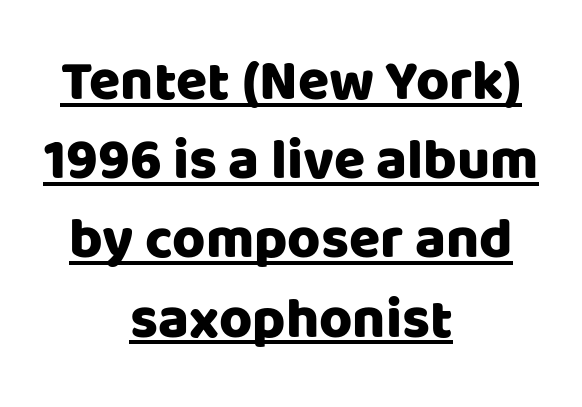
The image shows 57 px sans-serif type, upright; set centered, normal line spacing (1.39x), normal letter spacing, underlined; low stroke contrast and a large x-height.
